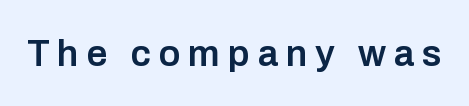
The image shows 37 px semibold sans-serif type, upright; set unusually wide letter spacing (+0.21 em), not underlined; low stroke contrast and a medium x-height.
